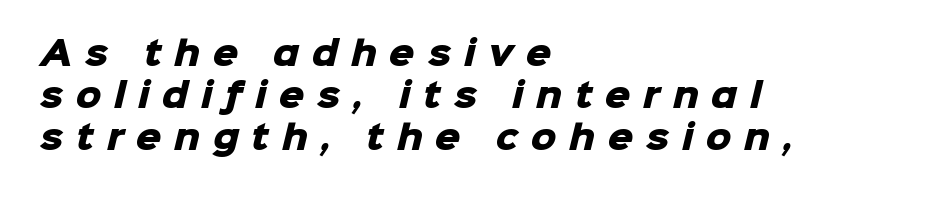
The image shows 32 px heavy sans-serif type; set left-aligned, normal line spacing (1.31x), unusually wide letter spacing (+0.39 em), not underlined; low stroke contrast and a medium x-height.
